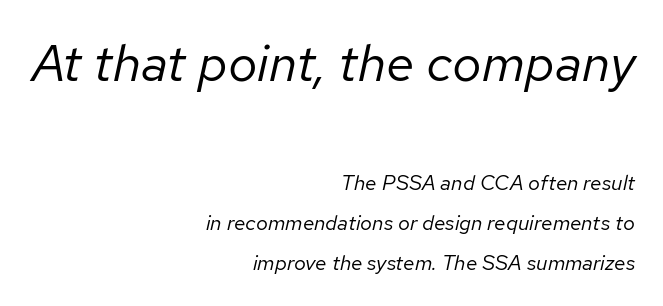
The image shows 52 px regular-weight type, italic (leaning right); set right-aligned, loose line spacing (1.9x), normal letter spacing, not underlined; the first (top) block is 2.48x larger; low stroke contrast and a medium x-height.
